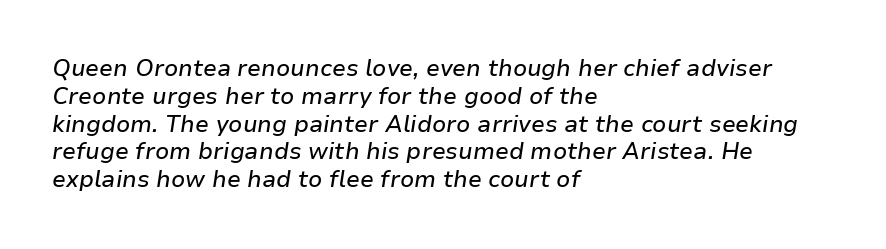
Horizontally, the lines are justified to the leading edge only. Look at the tracking — it's just the regular setting, nothing added. Italic? Definitely — the glyphs are oblique. Unmarked baselines from the first word to the last.
